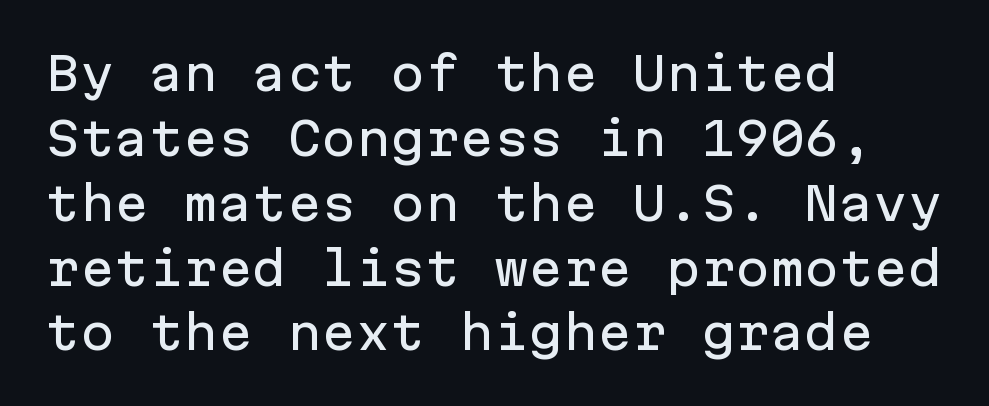
The image shows 46 px sans-serif type, upright, monospaced; set left-aligned, normal line spacing (1.41x), normal letter spacing, not underlined; low stroke contrast and a medium x-height.
